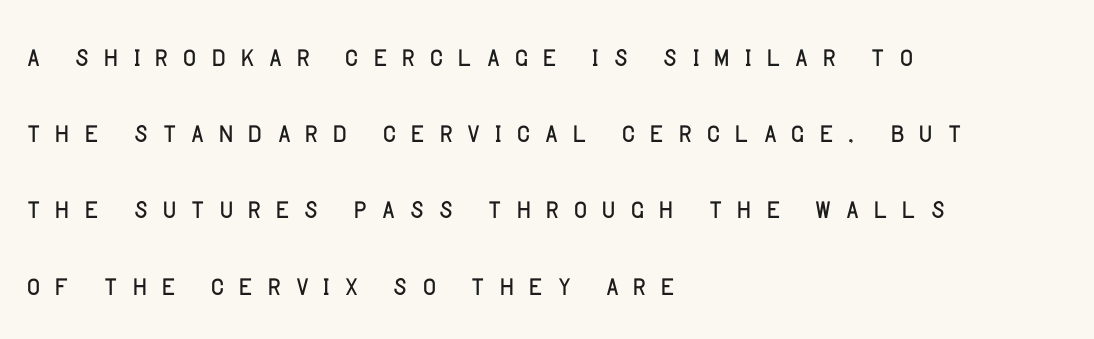
The image shows 37 px light sans-serif type, upright; set left-aligned, loose line spacing (2.06x), unusually wide letter spacing (+0.31 em), not underlined; low stroke contrast and a large x-height.
